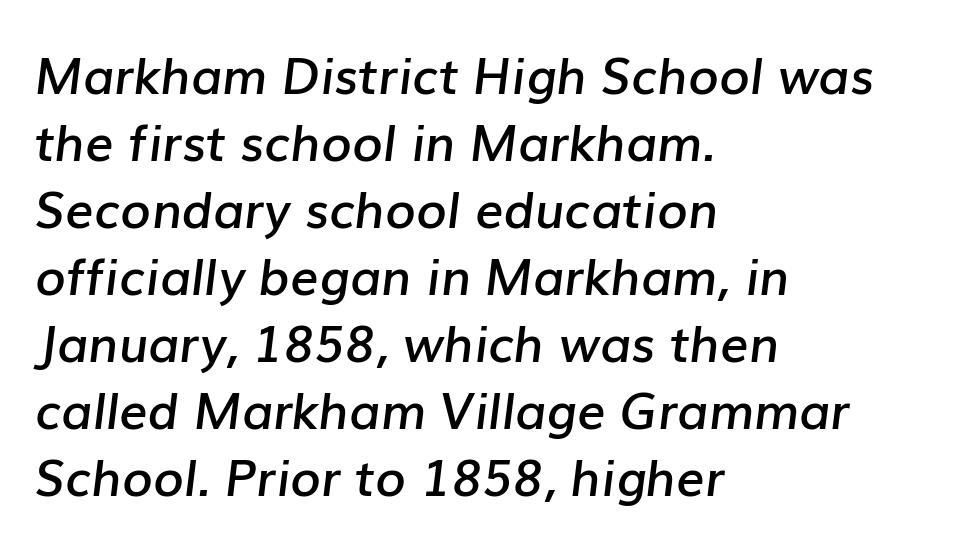
Think of a printed novel: that variable character pitch is what you see here. Style check: oblique. Horizontally, the lines are justified to the leading edge only. Nothing unusual about the tracking: characters are spaced as the font intends. Interline gaps are of average width in this sample.
